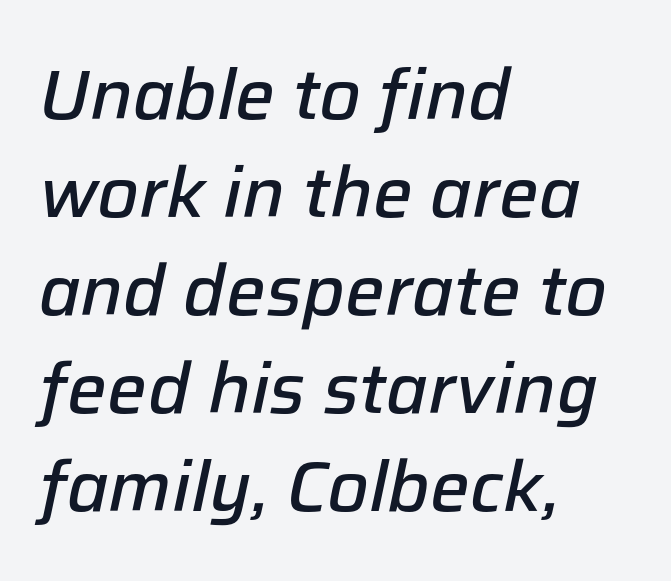
The image shows 70 px semibold type, italic (leaning right); set left-aligned, normal line spacing (1.4x), normal letter spacing, not underlined; low stroke contrast and a medium x-height.
